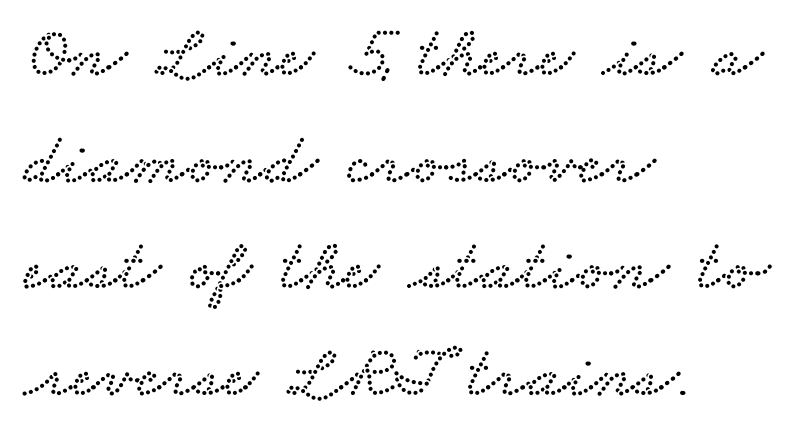
The string is rendered with underlining switched off. This sample uses a serif face. These lines are set flush left with a ragged right edge. Short note: letters normally spaced.
